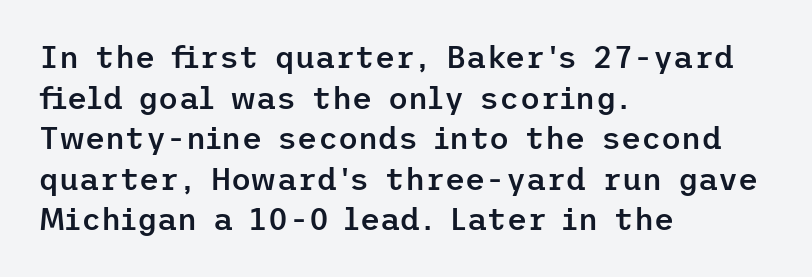
Q: Is the text bold? A: Semi-bold.
Q: Is the text italic (slanted)? A: No, it is upright.
Q: Is the typeface a serif or a sans-serif typeface? A: Sans-serif.
Q: Is the text underlined? A: No.
Q: How is the paragraph aligned? A: Left-aligned.
Q: Is the spacing between letters normal or unusually wide? A: Normal.
Q: Is the spacing between lines tight, normal or loose? A: Normal.
Q: Width (condensed, normal, or wide)? A: Normal.
Q: Stroke contrast? A: Low.
Q: x-height? A: Medium.
